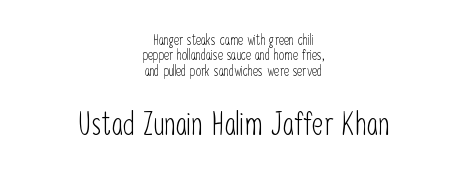
In terms of leading, this rendering errs on the cramped side. The lines in this sample share a center point and differ in where they start and stop. When letters stand straight like this, we call the style roman or upright. These glyphs show unthickened strokes, regular width or finer. Size hierarchy here favors the trailing block over the leading one.
